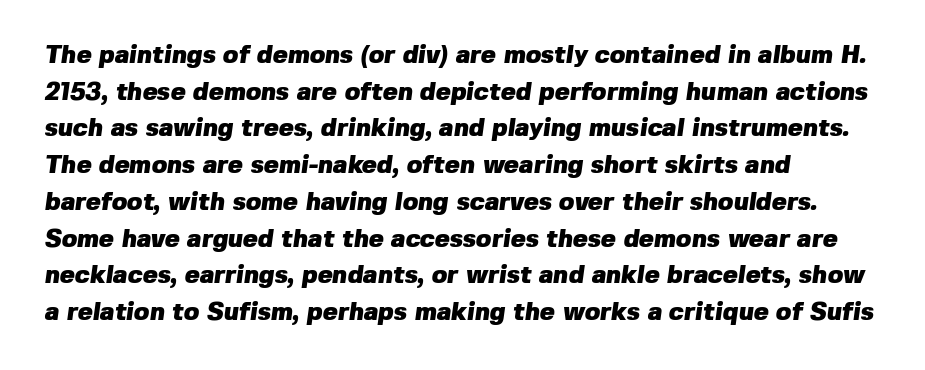
Q: Is the text bold? A: Yes.
Q: Is the text underlined? A: No.
Q: How is the paragraph aligned? A: Left-aligned.
Q: Is the spacing between letters normal or unusually wide? A: Normal.
Q: Is the spacing between lines tight, normal or loose? A: Normal.
